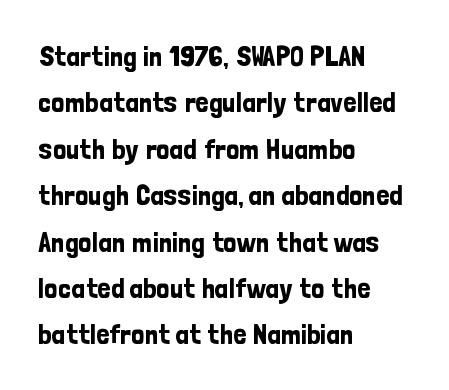
The image shows 29 px condensed sans-serif type, upright; set left-aligned, normal line spacing (1.6x), normal letter spacing, not underlined; low stroke contrast and a medium x-height.
